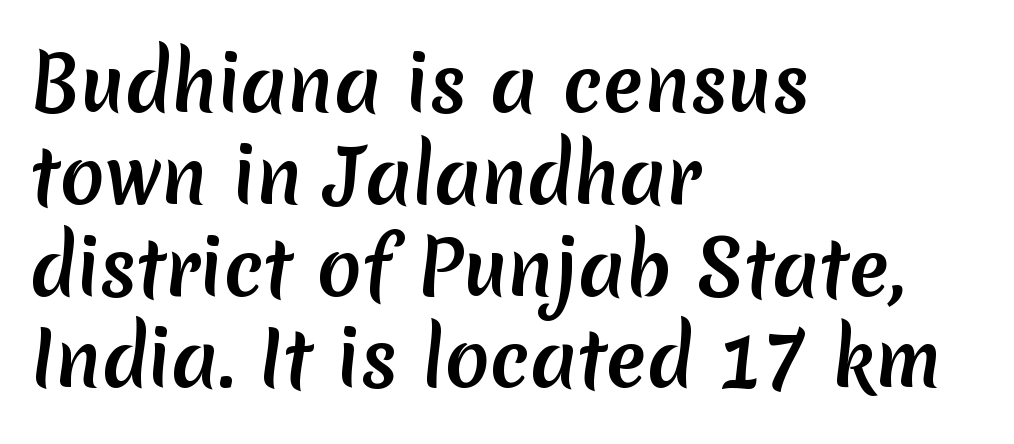
The image shows 74 px sans-serif type; set left-aligned, line spacing 1.24x, normal letter spacing, not underlined; medium stroke contrast and a medium x-height.
